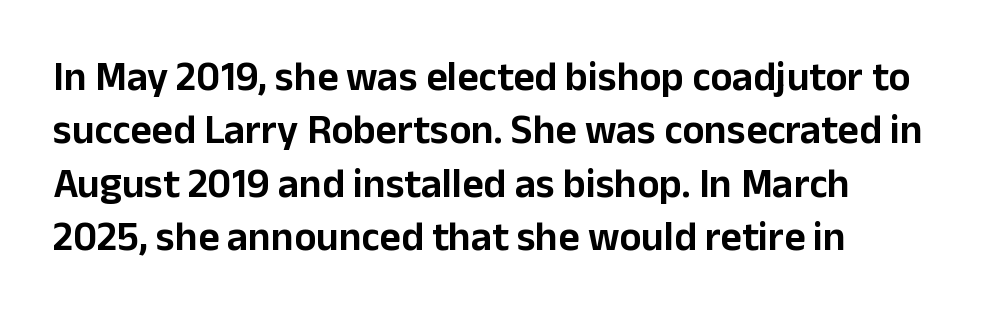
Q: Is the text italic (slanted)? A: No, it is upright.
Q: Is the typeface a serif or a sans-serif typeface? A: Sans-serif.
Q: Is the text underlined? A: No.
Q: Is the spacing between letters normal or unusually wide? A: Normal.
Q: Is the spacing between lines tight, normal or loose? A: Normal.
Q: Width (condensed, normal, or wide)? A: Normal.
Q: Stroke contrast? A: Low.
Q: x-height? A: Medium.
Q: Monospaced? A: No.
